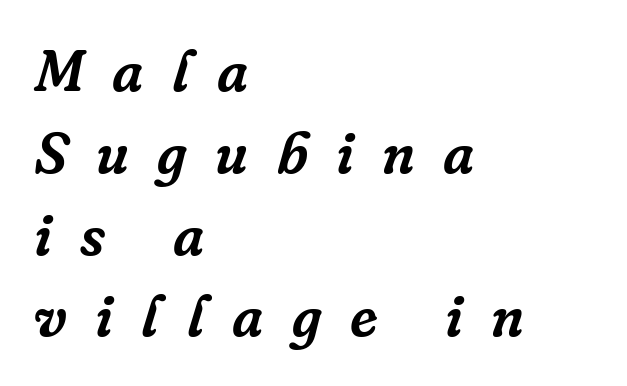
What's the leading like? Ordinary, nothing unusual. Characters follow at a spacing far wider than the type designer built in. These lines stack with their left ends in a neat column. You can tell it's italic because the verticals aren't actually vertical. Unlike a clean sans, this face finishes its strokes with serifs. The words here are not underlined.
